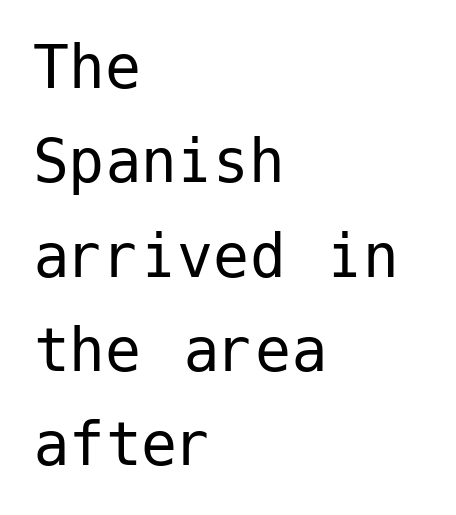
The gap between lines stays unmarked. The lines sit at an ordinary, default distance from one another. Each letter's strokes conclude bluntly, with no projecting serifs. Does the copy run flush right? No — it runs flush left.
